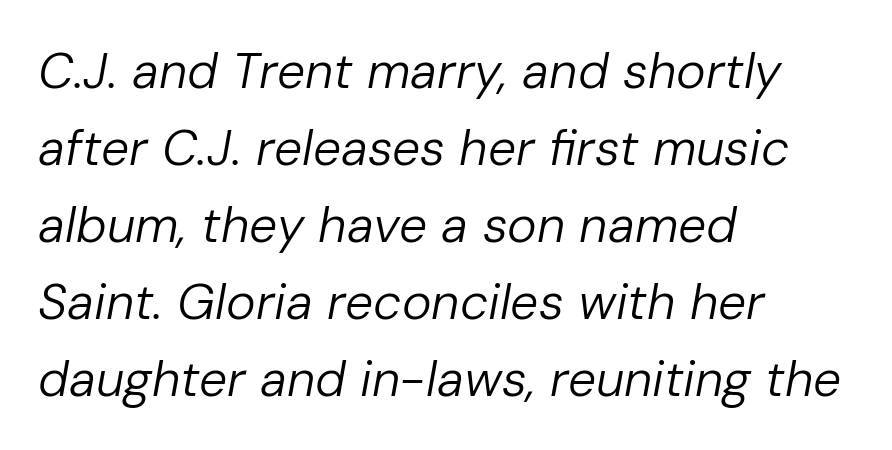
Q: Is the text bold? A: No.
Q: Is the text italic (slanted)? A: Yes, it leans right by about 10 degrees.
Q: Is the text underlined? A: No.
Q: How is the paragraph aligned? A: Left-aligned.
Q: Is the spacing between letters normal or unusually wide? A: Normal.
Q: Is the spacing between lines tight, normal or loose? A: Normal.
Q: Width (condensed, normal, or wide)? A: Normal.
Q: Stroke contrast? A: Low.
Q: x-height? A: Medium.
Q: Monospaced? A: No.
